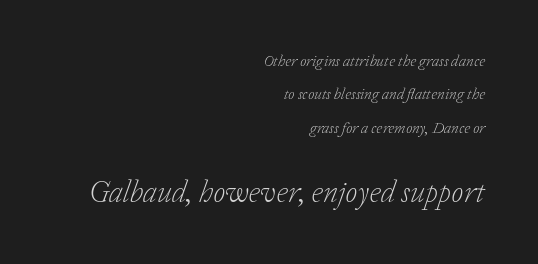
{"serif": "yes", "italic": "yes", "lean": "right", "slant_degrees": 20, "bold": "no", "weight": "light", "width": "normal", "stroke_contrast": "low", "x_height": "medium", "monospaced": "no", "underline": "no", "align": "right", "line_spacing": "loose", "line_spacing_ratio": 2.09, "letter_spacing": "normal", "letter_spacing_em": 0.0, "larger_block": "second", "size_ratio": 1.94, "glyph_px": 31}
